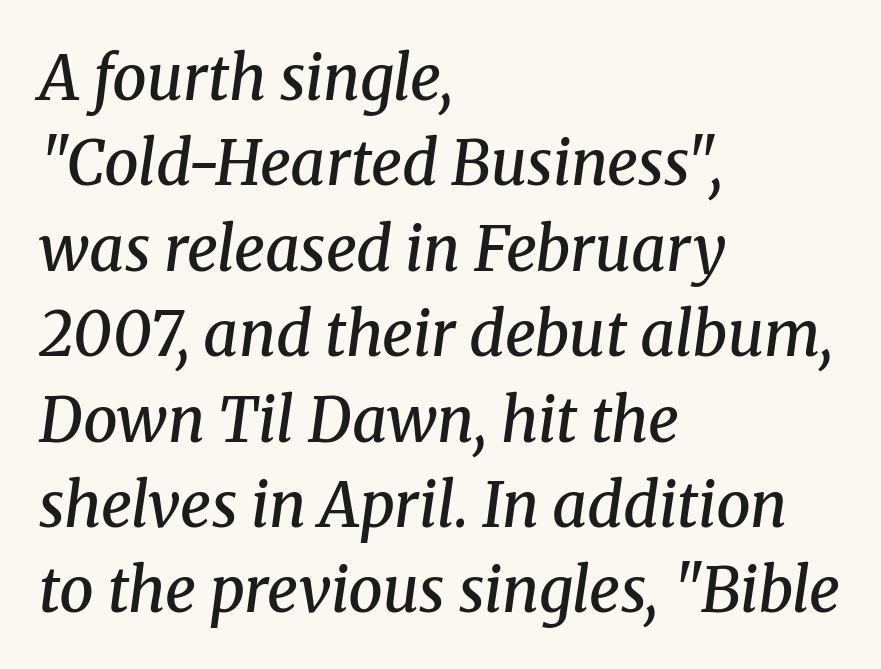
Typographic density is moderately raised because the face is semibold. Typographically, this falls in the serif category. Think of a printed novel: that variable character pitch is what you see here. In terms of leading, this rendering sits right in the middle. This rendering leaves character spacing at its baseline value. Has an underline been added? It has not.
